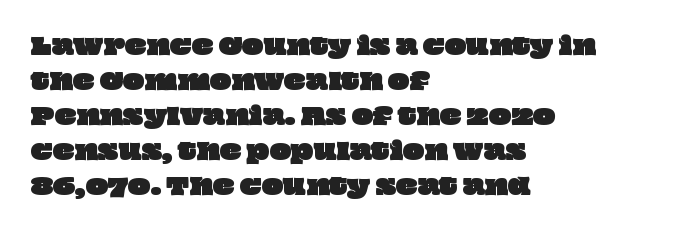
Q: Is the text underlined? A: No.
Q: How is the paragraph aligned? A: Left-aligned.
Q: Is the spacing between letters normal or unusually wide? A: Normal.
Q: Is the spacing between lines tight, normal or loose? A: Normal.
